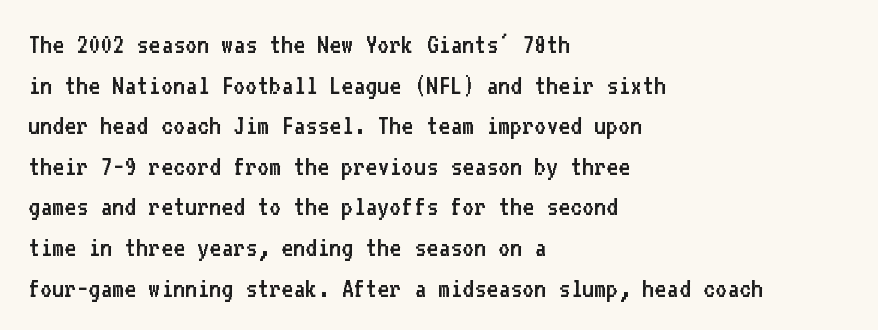
Letterform terminals end flat and unadorned throughout the passage. These lines stack with their left ends in a neat column. You can tell it's not italic because the verticals are truly vertical. Interline gaps are of average width in this sample.
